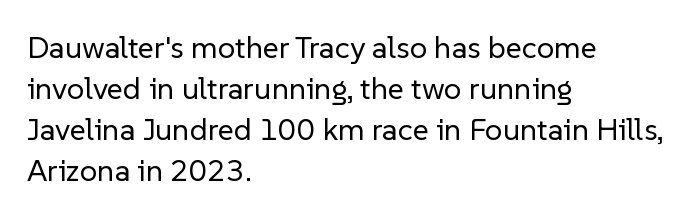
Vertical stems look standard width or narrower in stroke. Spacing verdict: proportional, widths tailored to each character. What stands out about the letter spacing? Nothing — it is the standard amount. This rendering employs a face without finishing strokes, i.e., a sans-serif. The string is rendered with underlining switched off.
